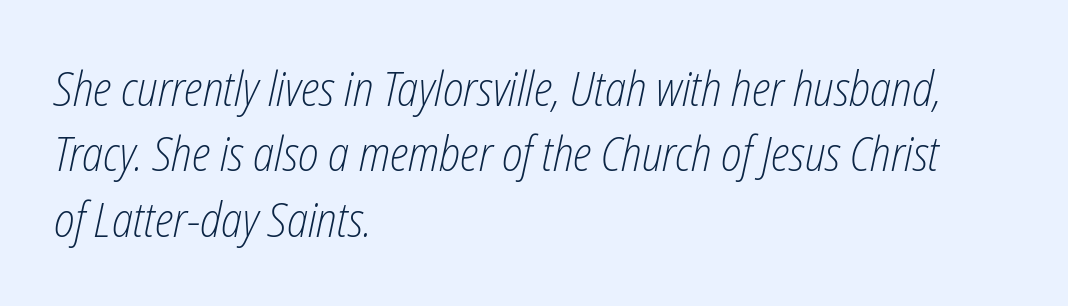
The image shows 48 px light, condensed type, italic (leaning right); set left-aligned, normal line spacing (1.36x), normal letter spacing, not underlined; low stroke contrast and a medium x-height.
